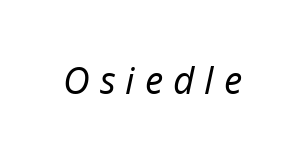
The gap between lines stays unmarked. These lines have a slow, spaced-out rhythm from letter to letter. You could not count columns in this text — the font is proportionally spaced. A light-to-regular cut is what we see here. The typography opts for an oblique posture over an upright one.
